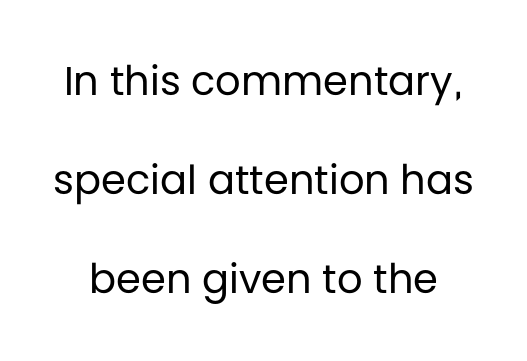
Q: Is the text bold? A: No.
Q: Is the text italic (slanted)? A: No, it is upright.
Q: Is the typeface a serif or a sans-serif typeface? A: Sans-serif.
Q: Is the text underlined? A: No.
Q: Is the spacing between letters normal or unusually wide? A: Normal.
Q: Is the spacing between lines tight, normal or loose? A: Loose.
Q: Width (condensed, normal, or wide)? A: Normal.
Q: Stroke contrast? A: Low.
Q: x-height? A: Large.
Q: Monospaced? A: No.
